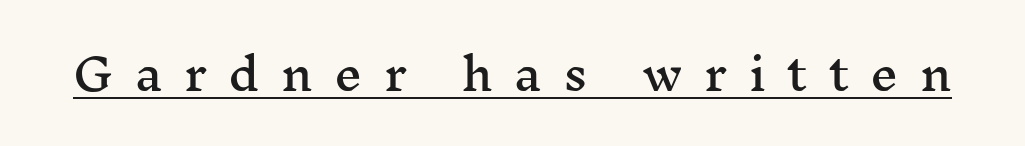
{"serif": "yes", "italic": "no", "width": "wide", "stroke_contrast": "medium", "x_height": "medium", "monospaced": "no", "underline": "yes", "letter_spacing": "wide", "letter_spacing_em": 0.49, "glyph_px": 44}
